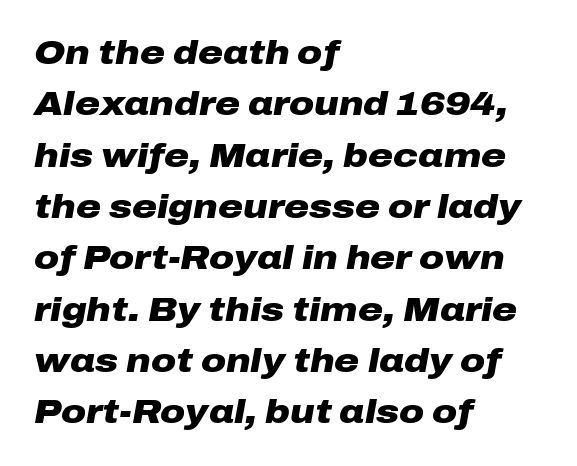
What stands out about the letter spacing? Nothing — it is the standard amount. No word sits above an underline. A dark, heavy texture on the line: the type is bold. Spacing verdict: proportional, widths tailored to each character.
